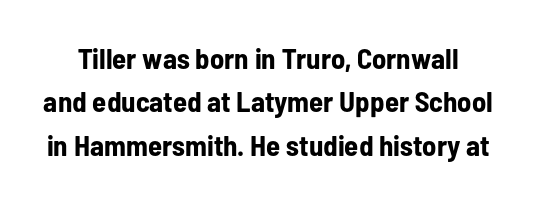
{"serif": "no", "italic": "no", "bold": "yes", "weight": "bold", "width": "condensed", "stroke_contrast": "low", "x_height": "medium", "monospaced": "no", "underline": "no", "line_spacing": "normal", "line_spacing_ratio": 1.5, "letter_spacing": "normal", "letter_spacing_em": 0.0, "glyph_px": 29}
